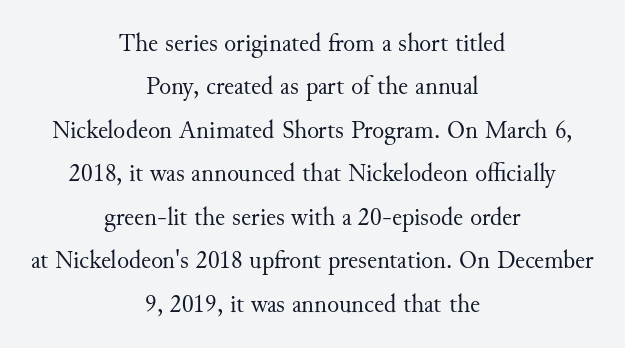
Q: Is the text bold? A: No.
Q: Is the text italic (slanted)? A: No, it is upright.
Q: Is the text underlined? A: No.
Q: How is the paragraph aligned? A: Centered.
Q: Is the spacing between letters normal or unusually wide? A: Normal.
